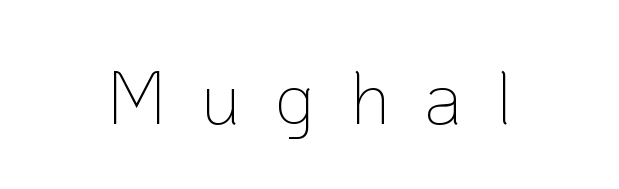
The letters stand straight up with perfectly vertical stems. Does extra space separate the letters? Yes, quite a lot of it. Decoration check: the copy has no underline. These glyphs show unthickened strokes, regular width or finer. These lines are rendered in a variable-pitch font.
